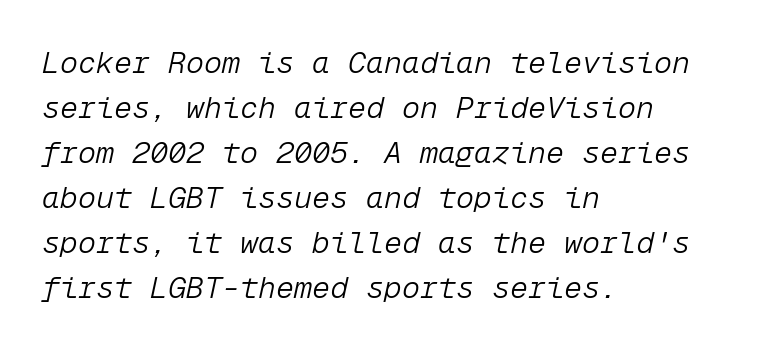
{"italic": "yes", "lean": "right", "slant_degrees": 12, "bold": "no", "weight": "light", "width": "normal", "stroke_contrast": "low", "x_height": "medium", "monospaced": "yes", "underline": "no", "align": "left", "line_spacing": "normal", "line_spacing_ratio": 1.5, "letter_spacing": "normal", "letter_spacing_em": 0.0, "glyph_px": 30}
